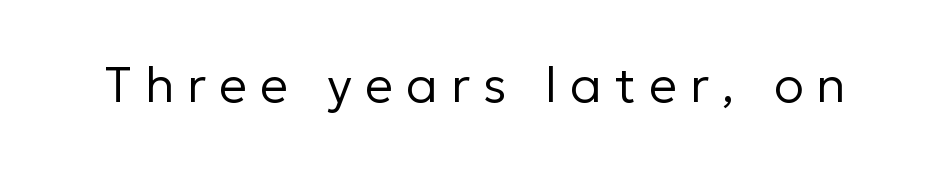
The image shows 50 px regular-weight sans-serif type, upright; set unusually wide letter spacing (+0.26 em), not underlined; low stroke contrast and a medium x-height.
